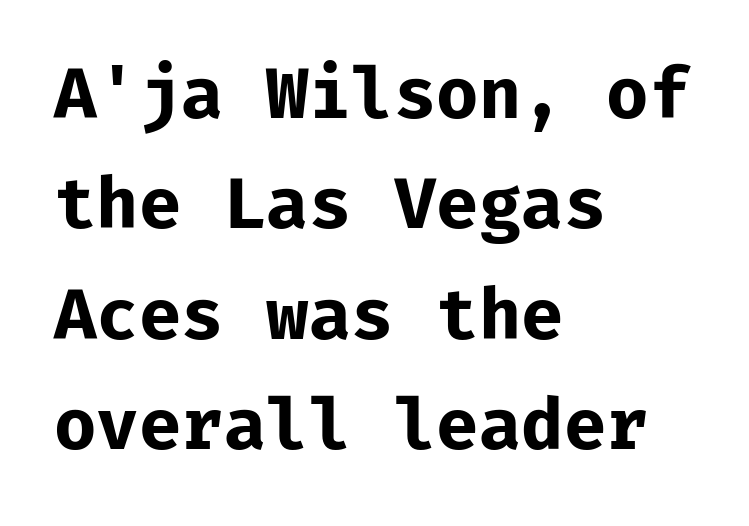
The image shows 69 px bold sans-serif type, upright, monospaced; set left-aligned, normal line spacing (1.6x), normal letter spacing, not underlined; low stroke contrast and a medium x-height.
